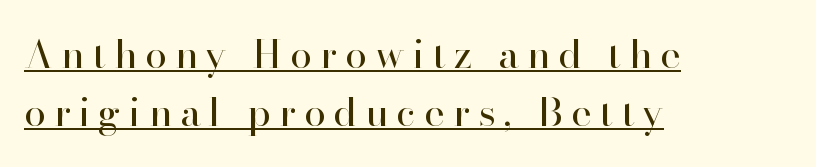
Underlining? Definitely there. No heavy texture on the line: the type isn't bold. Left-aligned paragraph, ragged on the right. Look at the bottom of the vertical strokes: they flare into serifs here.
